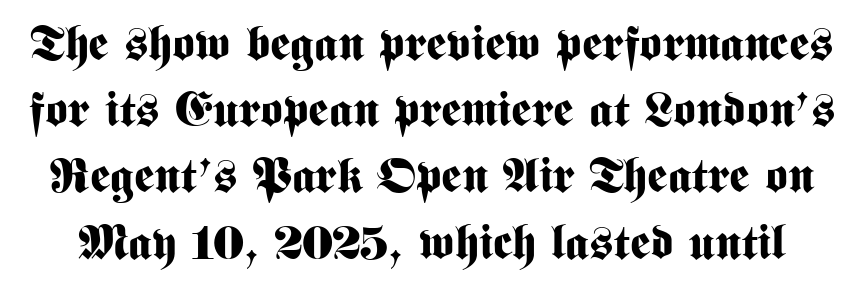
{"serif": "no", "italic": "no", "bold": "yes", "weight": "bold", "width": "condensed", "stroke_contrast": "medium", "x_height": "medium", "monospaced": "no", "underline": "no", "line_spacing": "normal", "line_spacing_ratio": 1.38, "letter_spacing": "normal", "letter_spacing_em": 0.0, "glyph_px": 48}
